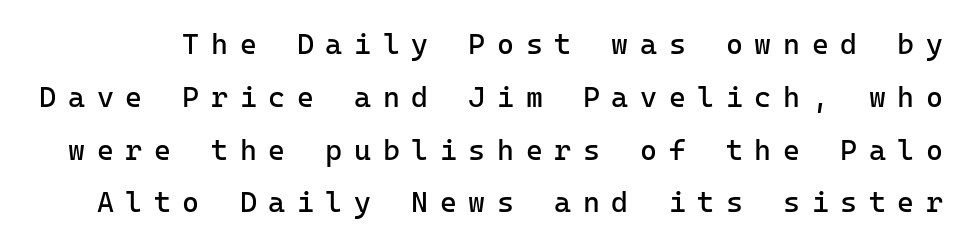
{"serif": "no", "italic": "no", "bold": "no", "weight": "regular", "width": "normal", "stroke_contrast": "low", "x_height": "medium", "underline": "no", "line_spacing_ratio": 1.82, "letter_spacing": "wide", "letter_spacing_em": 0.4, "glyph_px": 29}
